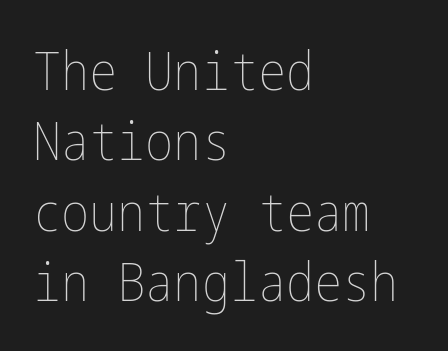
{"italic": "no", "bold": "no", "weight": "thin", "width": "condensed", "stroke_contrast": "low", "x_height": "medium", "underline": "no", "align": "left", "line_spacing": "normal", "line_spacing_ratio": 1.33, "letter_spacing": "normal", "letter_spacing_em": 0.0, "glyph_px": 53}
